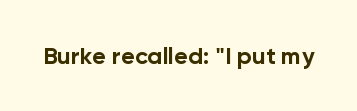
What stands out about the letter spacing? Nothing — it is the standard amount. Upright lettering throughout. Bold? Absolutely — the strokes are thick and heavy. The glyphs are unaccompanied by any horizontal stroke below them.
